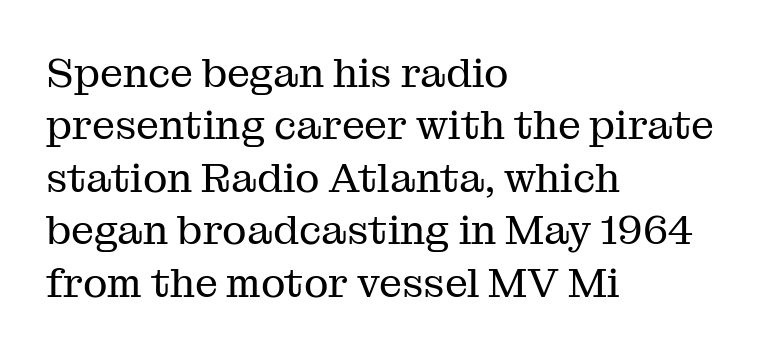
Q: Is the text bold? A: No.
Q: Is the text italic (slanted)? A: No, it is upright.
Q: Is the typeface a serif or a sans-serif typeface? A: Serif.
Q: Is the text underlined? A: No.
Q: How is the paragraph aligned? A: Left-aligned.
Q: Is the spacing between letters normal or unusually wide? A: Normal.
Q: Is the spacing between lines tight, normal or loose? A: Normal.
Q: Width (condensed, normal, or wide)? A: Normal.
Q: Stroke contrast? A: Medium.
Q: x-height? A: Medium.
Q: Monospaced? A: No.
